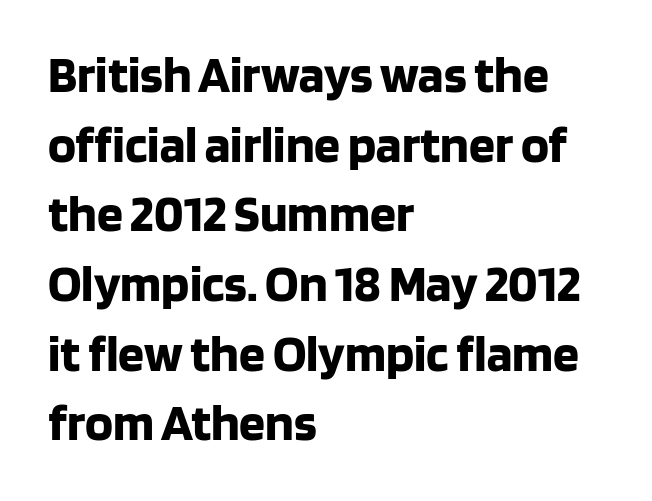
The image shows 52 px bold sans-serif type, upright; set left-aligned, normal line spacing (1.34x), normal letter spacing, not underlined; low stroke contrast and a large x-height.
